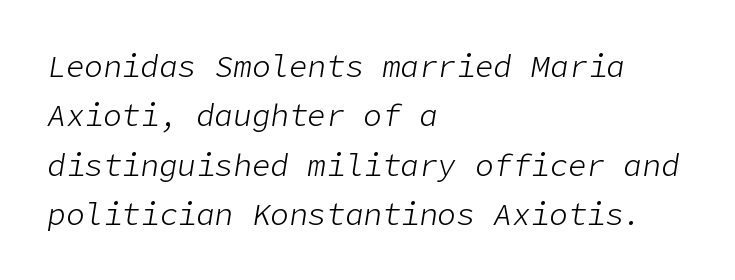
The image shows 31 px light type, italic (leaning right); set left-aligned, normal line spacing (1.59x), normal letter spacing, not underlined; low stroke contrast and a medium x-height.
